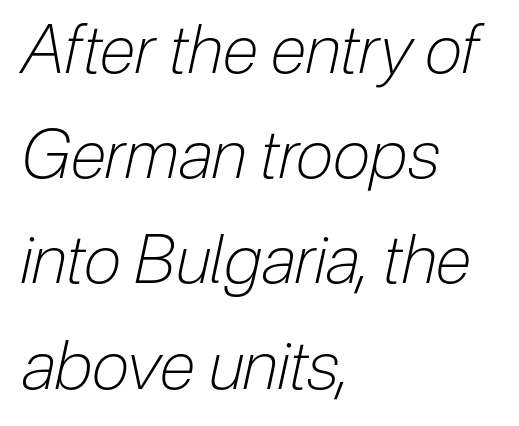
The image shows 67 px light, condensed type, italic (leaning right); set left-aligned, normal line spacing (1.57x), normal letter spacing, not underlined; low stroke contrast and a medium x-height.
